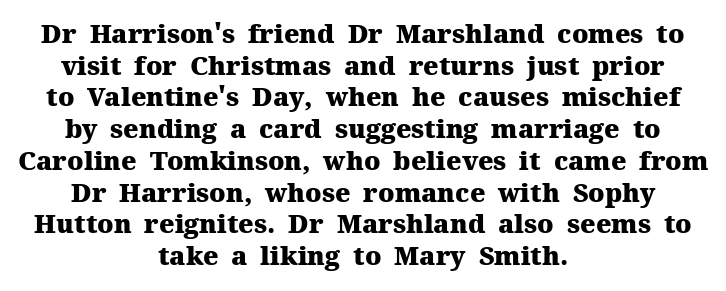
Q: Is the text bold? A: Yes.
Q: Is the text italic (slanted)? A: No, it is upright.
Q: Is the text underlined? A: No.
Q: How is the paragraph aligned? A: Centered.
Q: Is the spacing between letters normal or unusually wide? A: Normal.
